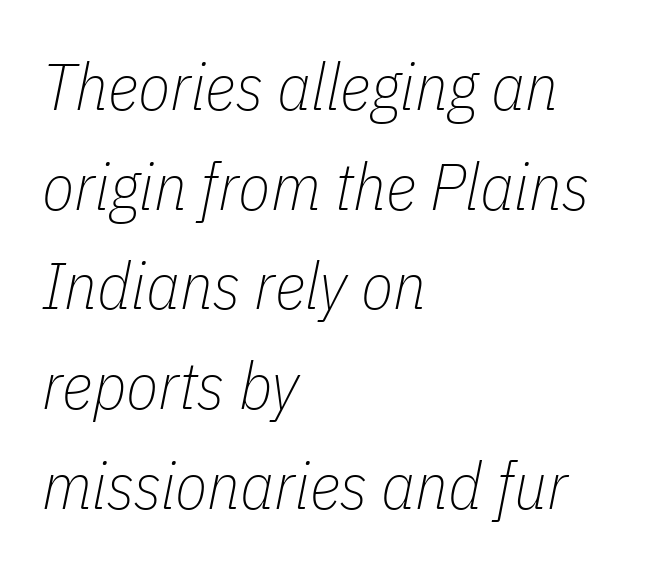
Q: Is the text bold? A: No.
Q: Is the text italic (slanted)? A: Yes, it leans right by about 11 degrees.
Q: Is the text underlined? A: No.
Q: How is the paragraph aligned? A: Left-aligned.
Q: Is the spacing between letters normal or unusually wide? A: Normal.
Q: Is the spacing between lines tight, normal or loose? A: Normal.
Q: Width (condensed, normal, or wide)? A: Condensed.
Q: Stroke contrast? A: Low.
Q: x-height? A: Medium.
Q: Monospaced? A: No.
